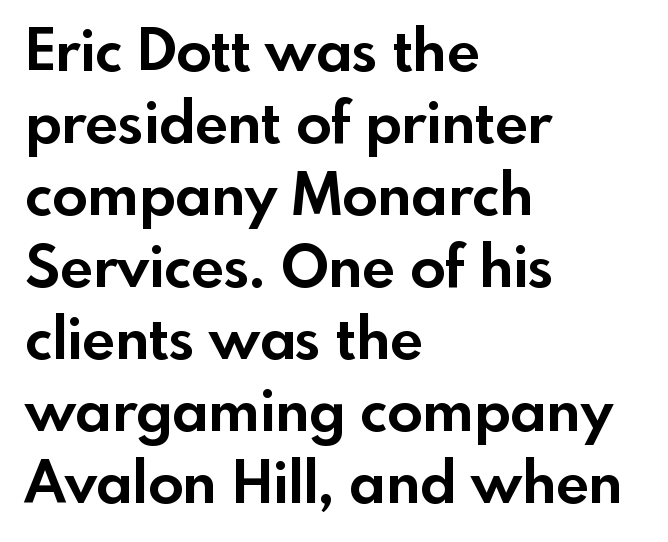
{"serif": "no", "italic": "no", "bold": "yes", "weight": "bold", "width": "normal", "x_height": "small", "monospaced": "no", "underline": "no", "align": "left", "line_spacing_ratio": 1.24, "letter_spacing": "normal", "letter_spacing_em": 0.0, "glyph_px": 58}
